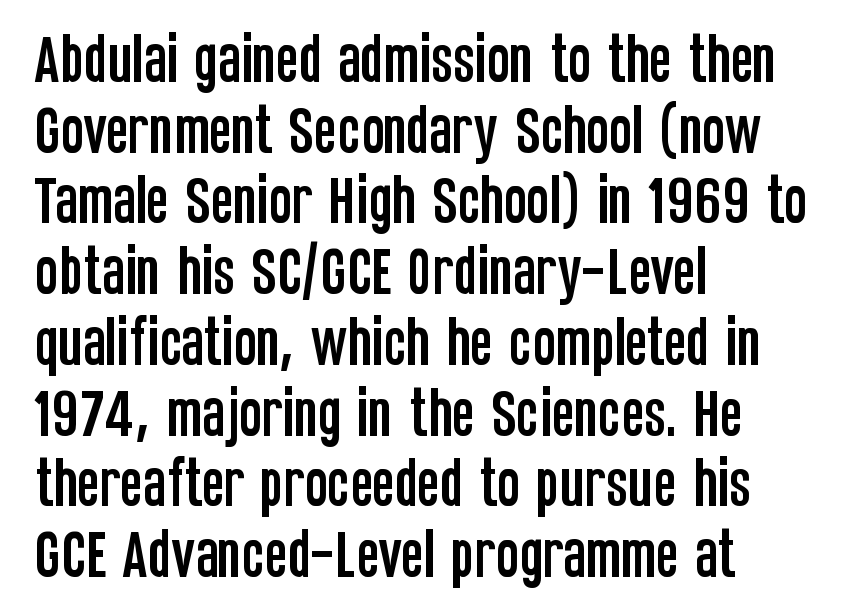
The face used here is proportionally spaced, like ordinary book or web type. Unmarked baselines from the first word to the last. The tracking reads as untouched default to a designer's eye. Regarding leading, the lines here are spaced in the standard way. In CSS terms this would be text-align: left.
